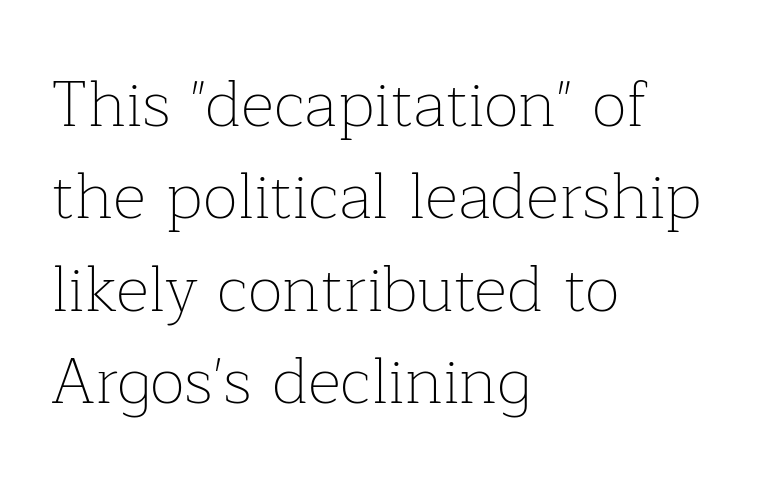
The face used here is proportionally spaced, like ordinary book or web type. The type family on display is of the serif kind. The lettering holds an erect, upright posture throughout. Anything drawn beneath the words? Only blank space. The rendering anchors every line to the left-hand side.
